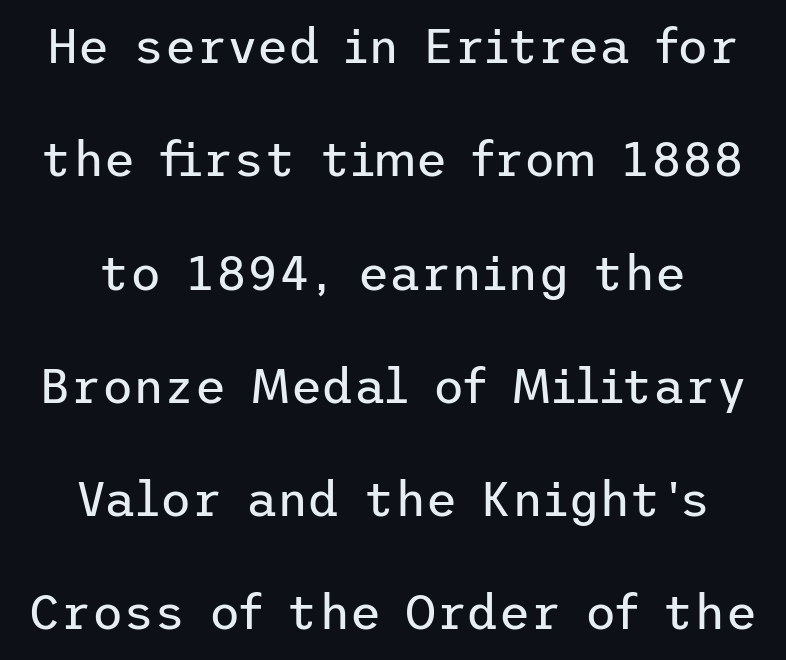
Q: Is the text bold? A: No.
Q: Is the text italic (slanted)? A: No, it is upright.
Q: Is the typeface a serif or a sans-serif typeface? A: Sans-serif.
Q: Is the text underlined? A: No.
Q: How is the paragraph aligned? A: Centered.
Q: Is the spacing between letters normal or unusually wide? A: Normal.
Q: Is the spacing between lines tight, normal or loose? A: Loose.
Q: Width (condensed, normal, or wide)? A: Normal.
Q: Stroke contrast? A: Low.
Q: x-height? A: Medium.
